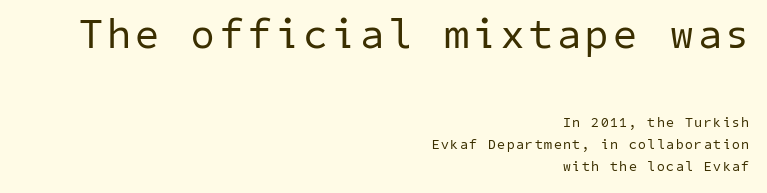
These lines sit exactly where default settings would place them. The passage shown is typeset with a sans-serif family. The space directly below the letters is spotless. The lines in this sample share a right terminus and differ only in where they begin. Stem width sits at or under what a default text font uses. Scale decreases going downward across the two blocks.
